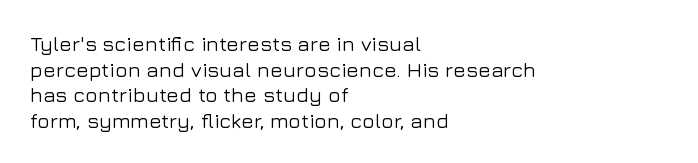
Line beginnings align vertically; line endings do not. Posture: vertical. A typesetter would call this zero additional tracking. The baseline area is clear.
